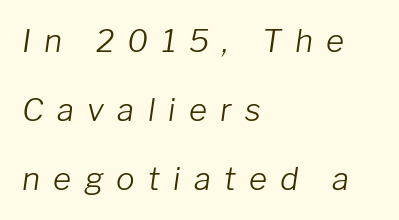
Q: Is the text bold? A: No.
Q: Is the text italic (slanted)? A: Yes, it leans right by about 8 degrees.
Q: Is the text underlined? A: No.
Q: How is the paragraph aligned? A: Left-aligned.
Q: Is the spacing between letters normal or unusually wide? A: Unusually wide.
Q: Is the spacing between lines tight, normal or loose? A: Loose.
Q: Width (condensed, normal, or wide)? A: Normal.
Q: Stroke contrast? A: Low.
Q: x-height? A: Medium.
Q: Monospaced? A: No.
